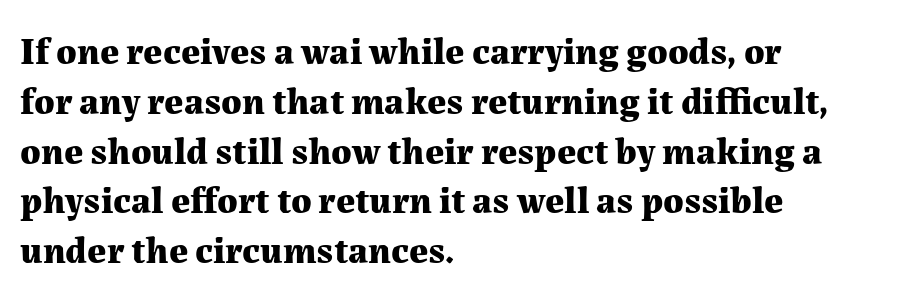
{"serif": "yes", "italic": "no", "bold": "yes", "weight": "bold", "width": "normal", "stroke_contrast": "medium", "x_height": "medium", "monospaced": "no", "underline": "no", "align": "left", "line_spacing": "normal", "line_spacing_ratio": 1.31, "letter_spacing": "normal", "letter_spacing_em": 0.0, "glyph_px": 38}
